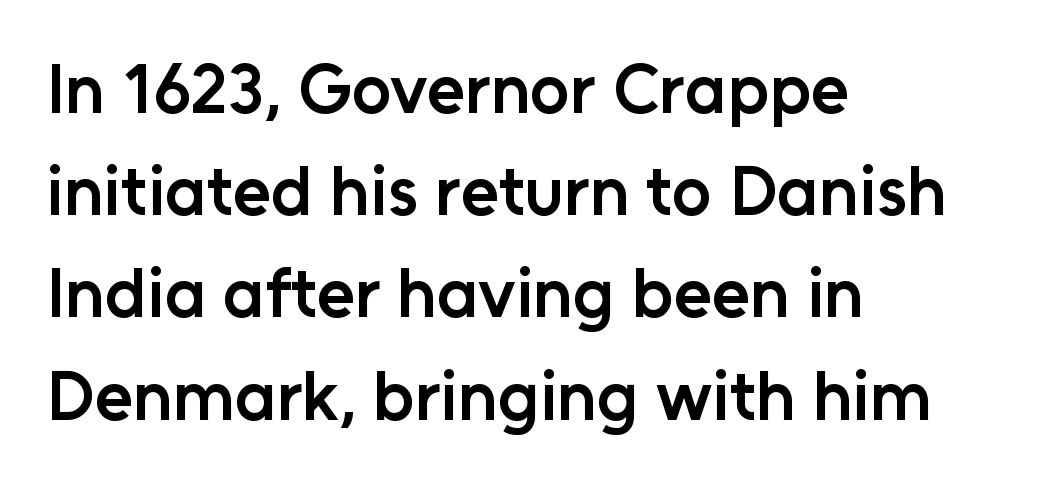
This sample has the flowing, uneven cadence of proportional lettering. The letters carry no serifs — their stems end cleanly without finishing strokes. The lines are quadded left. Does the leading feel generous? No, just average. Caption: standard tracking, unaltered. Lines of text with bare space underneath.
